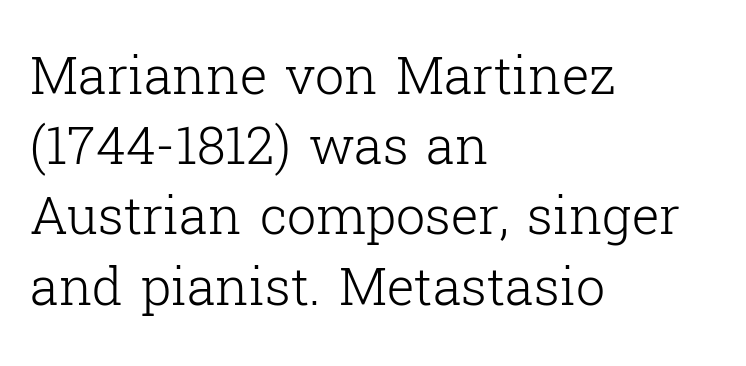
Q: Is the text bold? A: No.
Q: Is the text italic (slanted)? A: No, it is upright.
Q: Is the typeface a serif or a sans-serif typeface? A: Serif.
Q: Is the text underlined? A: No.
Q: How is the paragraph aligned? A: Left-aligned.
Q: Is the spacing between letters normal or unusually wide? A: Normal.
Q: Is the spacing between lines tight, normal or loose? A: Normal.
Q: Width (condensed, normal, or wide)? A: Normal.
Q: Stroke contrast? A: Low.
Q: x-height? A: Medium.
Q: Monospaced? A: No.
